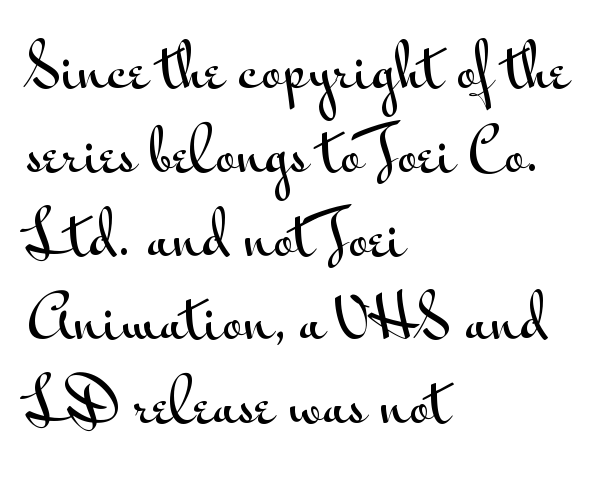
Q: Is the text italic (slanted)? A: Yes.
Q: Is the typeface a serif or a sans-serif typeface? A: Sans-serif.
Q: Is the text underlined? A: No.
Q: How is the paragraph aligned? A: Left-aligned.
Q: Is the spacing between letters normal or unusually wide? A: Normal.
Q: Is the spacing between lines tight, normal or loose? A: Normal.
Q: Width (condensed, normal, or wide)? A: Wide.
Q: Stroke contrast? A: Medium.
Q: x-height? A: Small.
Q: Monospaced? A: No.
